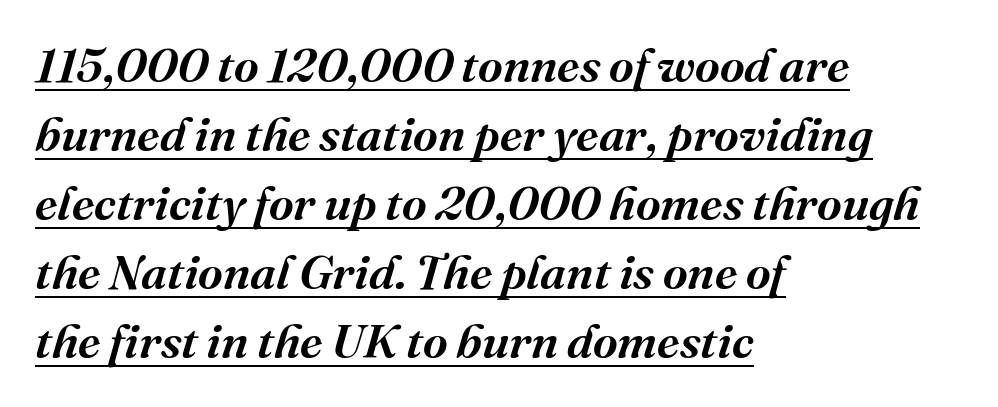
Students, observe the line beneath the letters — that is underlining. In terms of weight, the rendering is demibold, just under bold. Compared with a centered layout, this one pins lines to the left instead. Regarding serifs, this sample has them. The font's italic variant was chosen for this text.
